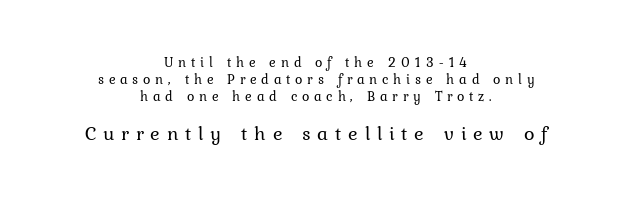
{"italic": "no", "bold": "no", "underline": "no", "align": "center", "line_spacing_ratio": 1.22, "letter_spacing": "wide", "letter_spacing_em": 0.34, "larger_block": "second", "size_ratio": 1.43, "glyph_px": 20}
